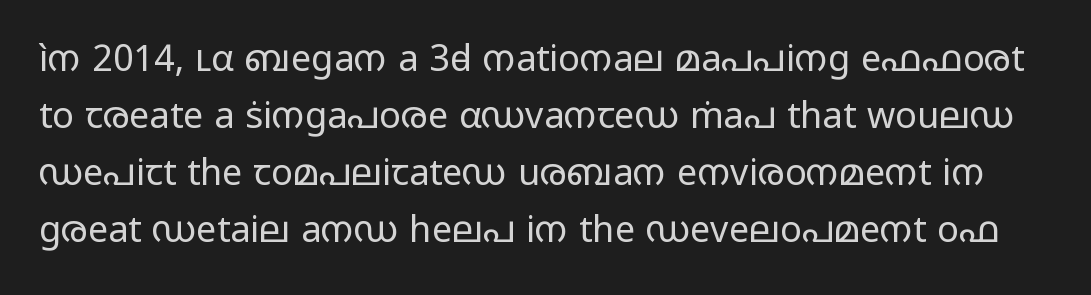
Q: Is the text bold? A: No.
Q: Is the text italic (slanted)? A: No, it is upright.
Q: Is the typeface a serif or a sans-serif typeface? A: Sans-serif.
Q: Is the text underlined? A: No.
Q: Is the spacing between letters normal or unusually wide? A: Normal.
Q: Is the spacing between lines tight, normal or loose? A: Normal.
Q: Width (condensed, normal, or wide)? A: Wide.
Q: Stroke contrast? A: Low.
Q: x-height? A: Medium.
Q: Monospaced? A: No.
